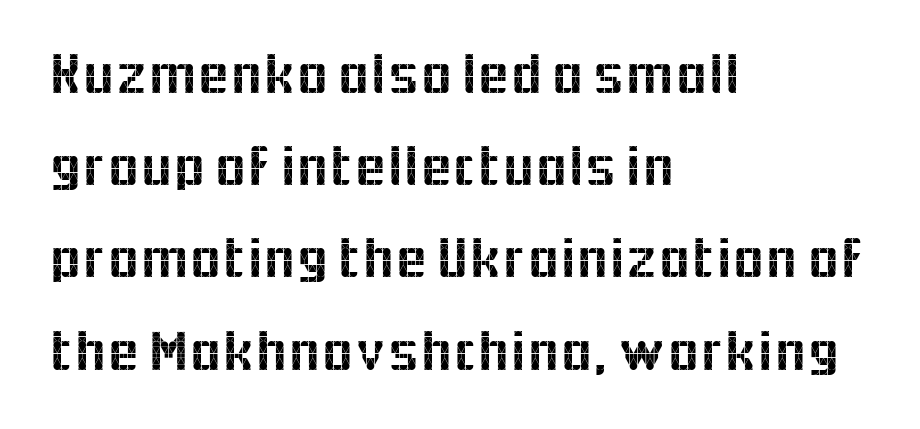
{"serif": "no", "italic": "no", "width": "normal", "x_height": "medium", "monospaced": "no", "underline": "no", "align": "left", "line_spacing": "normal", "line_spacing_ratio": 1.59, "letter_spacing": "normal", "letter_spacing_em": 0.0, "glyph_px": 58}
